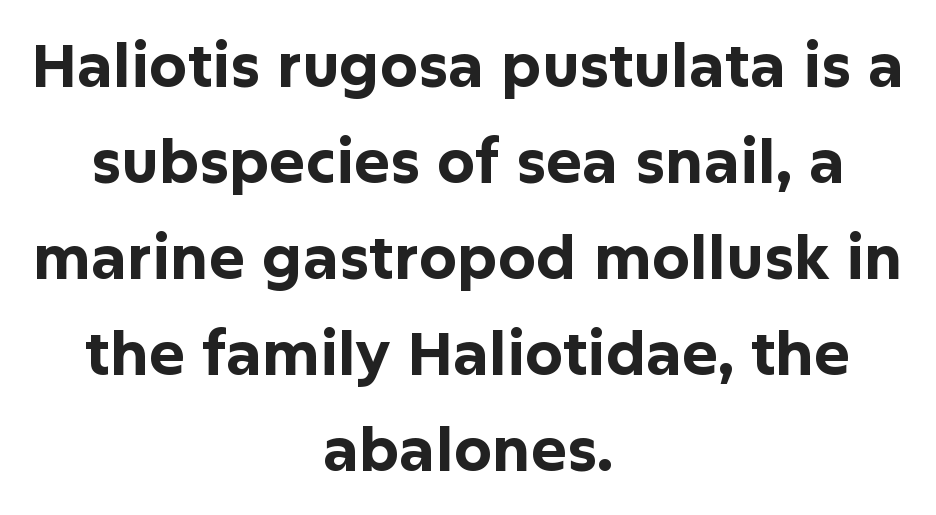
The image shows 60 px bold sans-serif type, upright; set centered, normal line spacing (1.6x), normal letter spacing, not underlined; low stroke contrast and a medium x-height.
